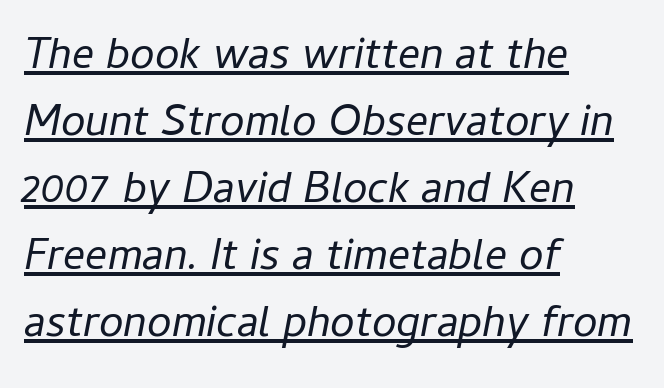
Spacing verdict: proportional, widths tailored to each character. A typesetter would mark this as italic. Tracking value appears to be zero — textbook default spacing. The face looks like a standard text weight, possibly lighter. Students, observe: this is what conventionally led text looks like.
